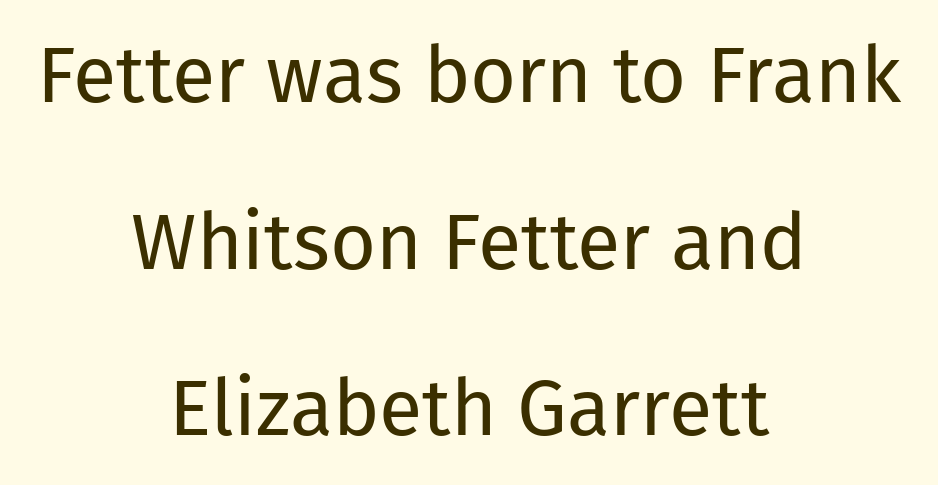
Q: Is the text bold? A: No.
Q: Is the text italic (slanted)? A: No, it is upright.
Q: Is the typeface a serif or a sans-serif typeface? A: Sans-serif.
Q: Is the text underlined? A: No.
Q: How is the paragraph aligned? A: Centered.
Q: Is the spacing between letters normal or unusually wide? A: Normal.
Q: Is the spacing between lines tight, normal or loose? A: Loose.
Q: Width (condensed, normal, or wide)? A: Normal.
Q: Stroke contrast? A: Low.
Q: x-height? A: Medium.
Q: Monospaced? A: No.
